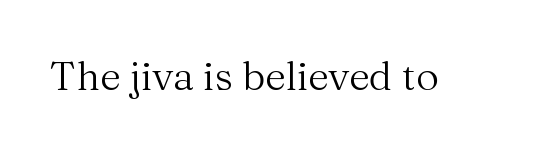
Is this a fixed-width face? No — the glyphs have proportional, varying widths. Is there any slant? The stems are plumb. No extra tracking has been applied to these lines. The characters are drawn with everyday or finer stroke widths. Unlike a clean sans, this face finishes its strokes with serifs. Beneath every word, the page is bare.
